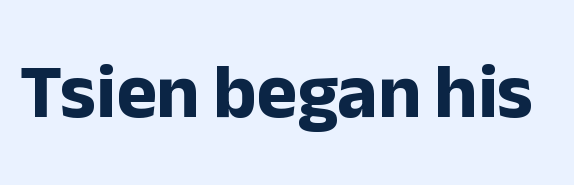
The image shows 77 px bold sans-serif type, upright; set normal letter spacing, not underlined; low stroke contrast and a medium x-height.
